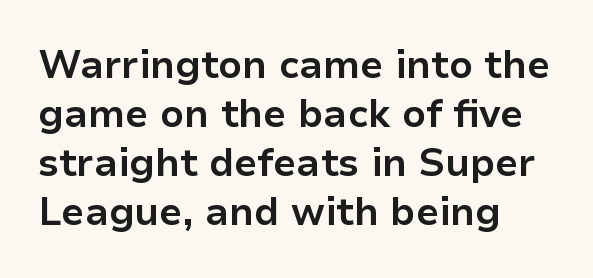
The image shows 39 px bold sans-serif type, upright; set left-aligned, normal line spacing (1.26x), normal letter spacing, not underlined; low stroke contrast and a medium x-height.
